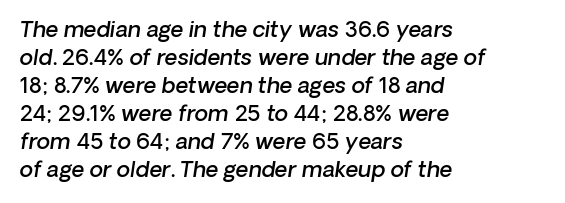
Weight: semibold (demi). The strip under each line holds only bare page. Italic? Definitely — the glyphs are oblique. Left-aligned paragraph, ragged on the right.
